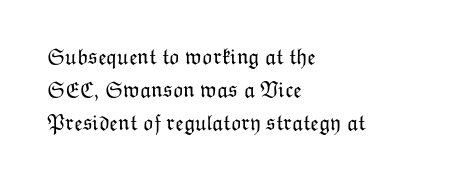
Descender tails drop into unmarked territory. Vertically, the passage feels balanced, rows spaced as you'd expect. The typesetter chose a ragged-right arrangement here. The typography opts for an upright posture over an oblique one. The rendering keeps characters at their native spacing. Stroke mass is kept to a normal reading level or below.
